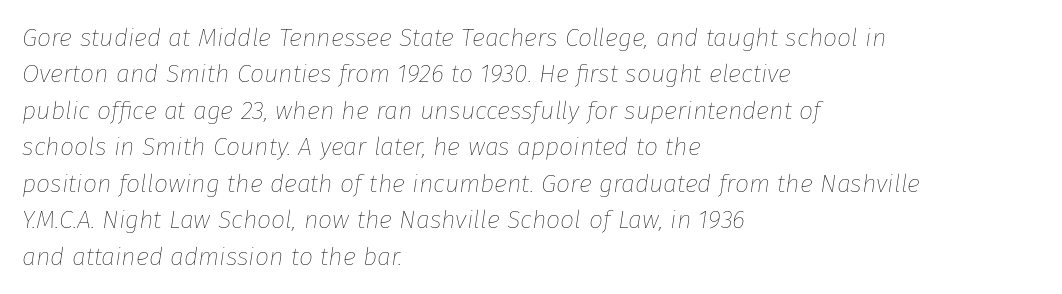
Q: Is the text bold? A: No.
Q: Is the text italic (slanted)? A: Yes, it leans right by about 8 degrees.
Q: Is the text underlined? A: No.
Q: How is the paragraph aligned? A: Left-aligned.
Q: Is the spacing between letters normal or unusually wide? A: Normal.
Q: Is the spacing between lines tight, normal or loose? A: Normal.
